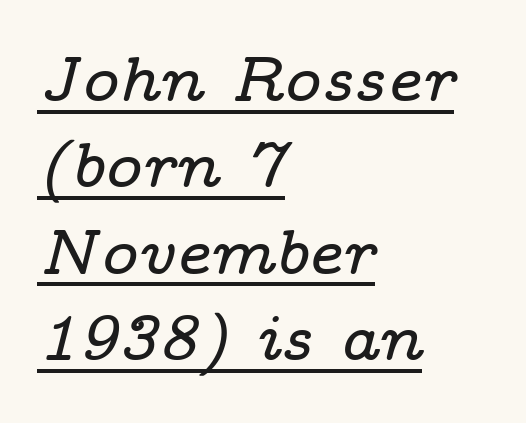
The image shows 63 px wide serif type, italic (leaning right); set left-aligned, normal line spacing (1.37x), normal letter spacing, underlined; low stroke contrast and a medium x-height.
